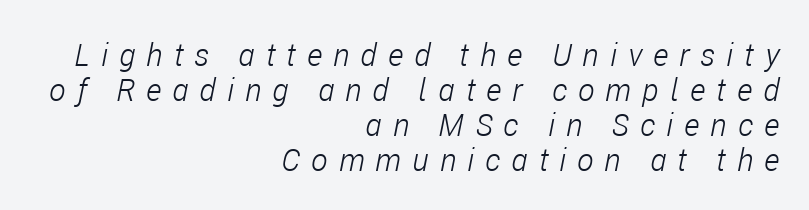
One glance says dense: line gaps are narrower than usual. Compared with ordinary roman type, these characters are visibly tilted. Observe the wide spacing: letters keep a clear distance from each other. Note the varied advance widths — an 'i' is clearly narrower than an 'm'.
